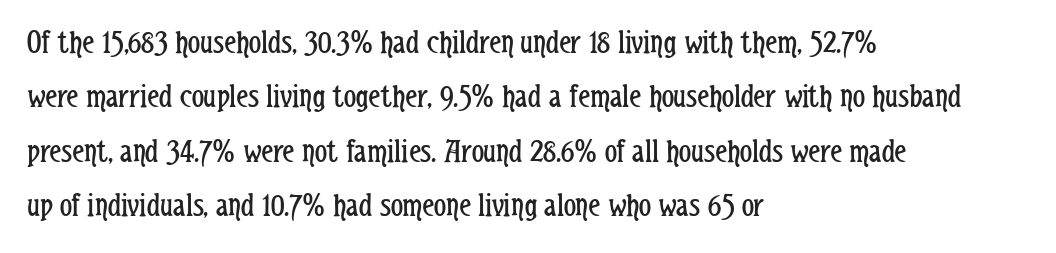
{"serif": "no", "italic": "no", "bold": "no", "weight": "regular", "width": "condensed", "stroke_contrast": "low", "x_height": "medium", "monospaced": "no", "underline": "no", "align": "left", "line_spacing": "normal", "line_spacing_ratio": 1.6, "letter_spacing": "normal", "letter_spacing_em": 0.0, "glyph_px": 34}
